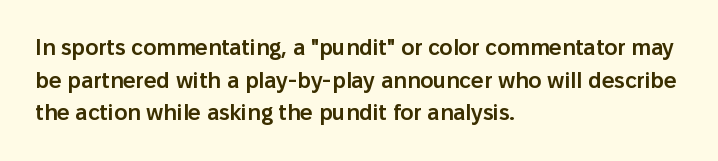
{"italic": "no", "bold": "semi", "underline": "no", "align": "left", "line_spacing": "normal", "line_spacing_ratio": 1.48, "letter_spacing": "normal", "letter_spacing_em": 0.0, "glyph_px": 22}
